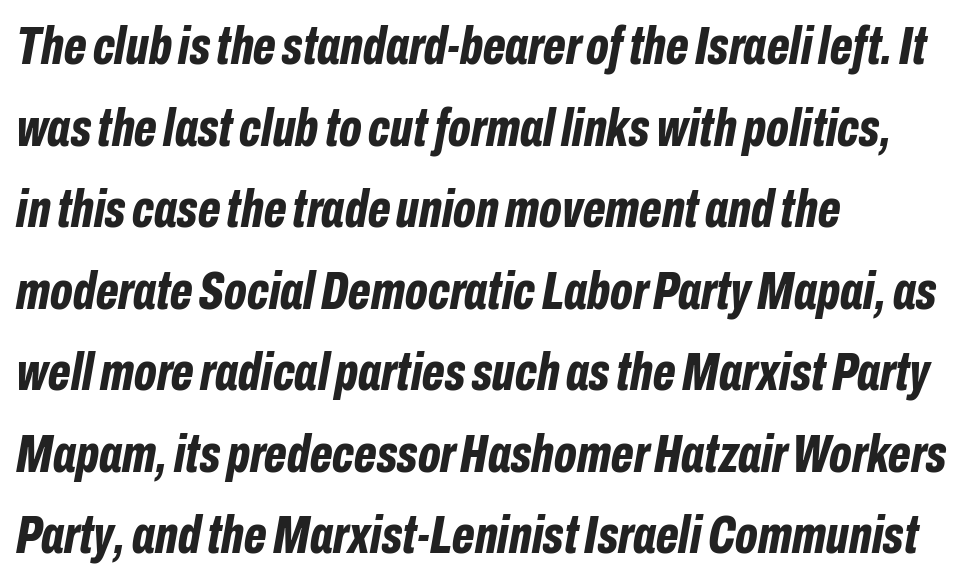
Q: Is the text bold? A: Yes.
Q: Is the text italic (slanted)? A: Yes, it leans right by about 10 degrees.
Q: Is the text underlined? A: No.
Q: How is the paragraph aligned? A: Left-aligned.
Q: Is the spacing between letters normal or unusually wide? A: Normal.
Q: Is the spacing between lines tight, normal or loose? A: Normal.
Q: Width (condensed, normal, or wide)? A: Condensed.
Q: Stroke contrast? A: Low.
Q: x-height? A: Medium.
Q: Monospaced? A: No.
